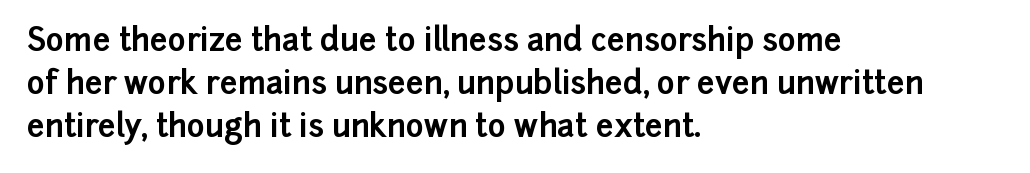
Q: Is the text bold? A: Yes.
Q: Is the text italic (slanted)? A: No, it is upright.
Q: Is the typeface a serif or a sans-serif typeface? A: Sans-serif.
Q: Is the text underlined? A: No.
Q: How is the paragraph aligned? A: Left-aligned.
Q: Is the spacing between letters normal or unusually wide? A: Normal.
Q: Is the spacing between lines tight, normal or loose? A: Normal.
Q: Width (condensed, normal, or wide)? A: Normal.
Q: Stroke contrast? A: Low.
Q: x-height? A: Medium.
Q: Monospaced? A: No.
